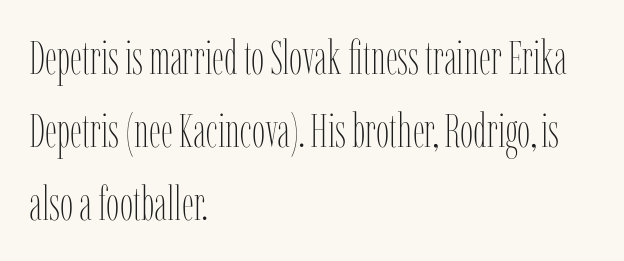
{"italic": "no", "bold": "no", "weight": "thin", "width": "condensed", "stroke_contrast": "low", "x_height": "medium", "monospaced": "no", "underline": "no", "align": "left", "line_spacing": "normal", "line_spacing_ratio": 1.55, "letter_spacing": "normal", "letter_spacing_em": 0.0, "glyph_px": 47}
